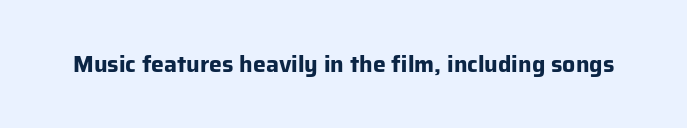
Notice how thick the strokes are: this is what a full bold looks like. In terms of letterspacing, this is plain default setting. The specimen omits any rule beneath the text block's lines. The lettering stays uniformly vertical, giving the passage a roman look.
